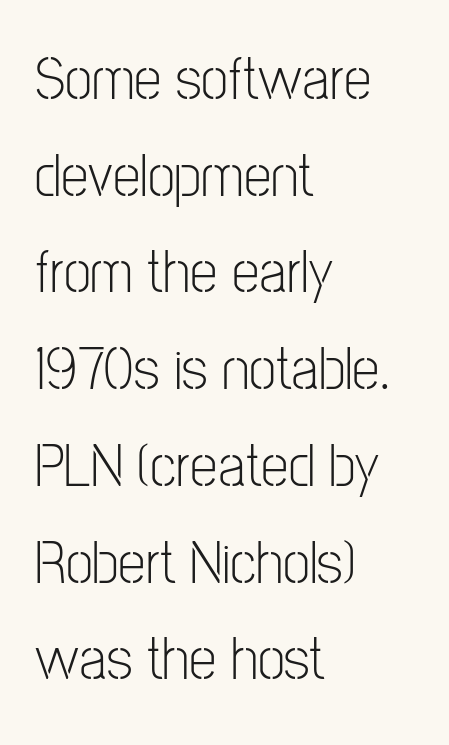
Q: Is the text bold? A: No.
Q: Is the text italic (slanted)? A: No, it is upright.
Q: Is the typeface a serif or a sans-serif typeface? A: Sans-serif.
Q: Is the text underlined? A: No.
Q: How is the paragraph aligned? A: Left-aligned.
Q: Is the spacing between letters normal or unusually wide? A: Normal.
Q: Is the spacing between lines tight, normal or loose? A: Normal.
Q: Width (condensed, normal, or wide)? A: Condensed.
Q: Stroke contrast? A: Low.
Q: x-height? A: Medium.
Q: Monospaced? A: No.
